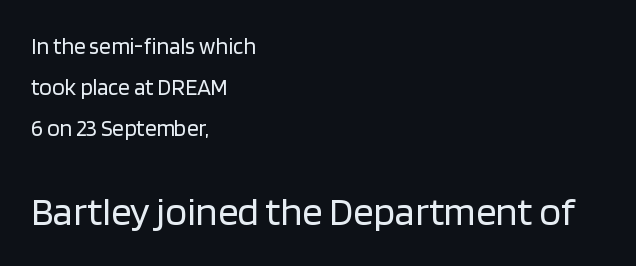
Notice how the passage keeps a crisp vertical edge on the left only. This sample uses an upright cut, with every glyph sitting square on the baseline. Compared with typical body copy, the letter spacing here is the same. The letterforms sit at book weight or below. The passage shown is typed in a proportional face where columns would drift. No word sits above an underline.
